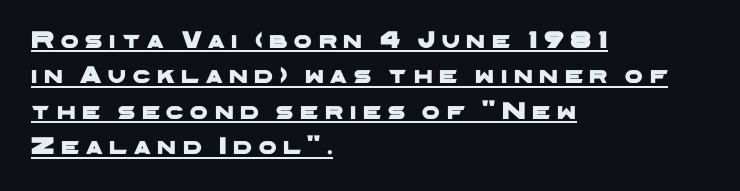
Q: Is the text underlined? A: Yes.
Q: How is the paragraph aligned? A: Left-aligned.
Q: Is the spacing between letters normal or unusually wide? A: Unusually wide.
Q: Is the spacing between lines tight, normal or loose? A: Normal.
